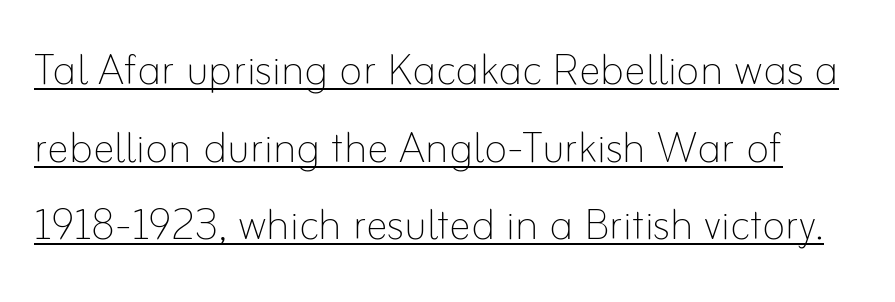
{"italic": "no", "bold": "no", "weight": "thin", "width": "normal", "stroke_contrast": "low", "x_height": "small", "monospaced": "no", "underline": "yes", "line_spacing": "normal", "line_spacing_ratio": 1.41, "letter_spacing": "normal", "letter_spacing_em": 0.0, "glyph_px": 55}
